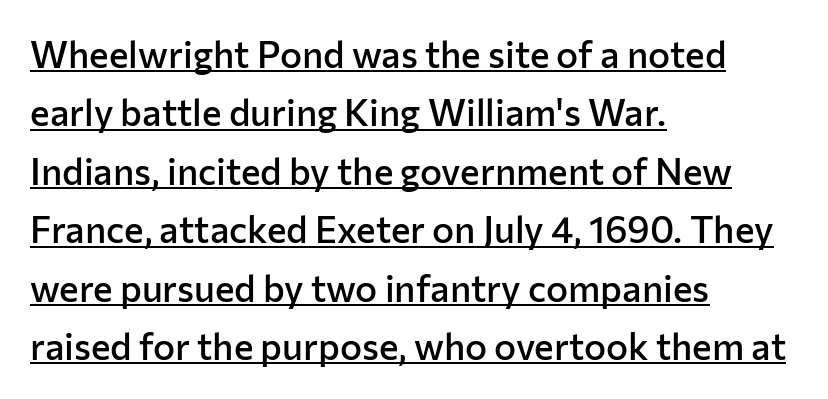
All the whitespace from short lines collects on the right. Notice how descenders clear the ascenders below comfortably — that's standard leading. A rule runs beneath these lines of type. The font's upright variant was chosen for this text.
